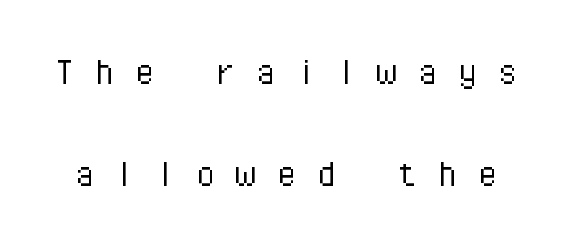
The typeface has the unassuming heft of standard copy or less. Regarding serifs, this sample does without them. Nope, not italic — everything's standing straight. Compared with typical paragraphs, the rows here are farther apart.
